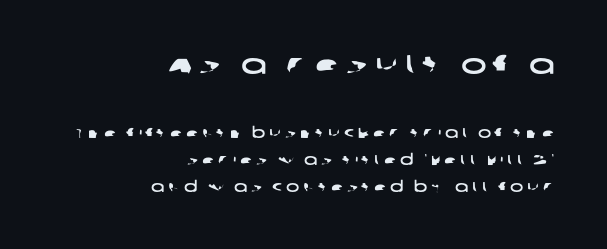
The image shows 27 px text type; set right-aligned, loose line spacing (1.93x), unusually wide letter spacing (+0.28 em), not underlined; the first (top) block is 1.93x larger.
